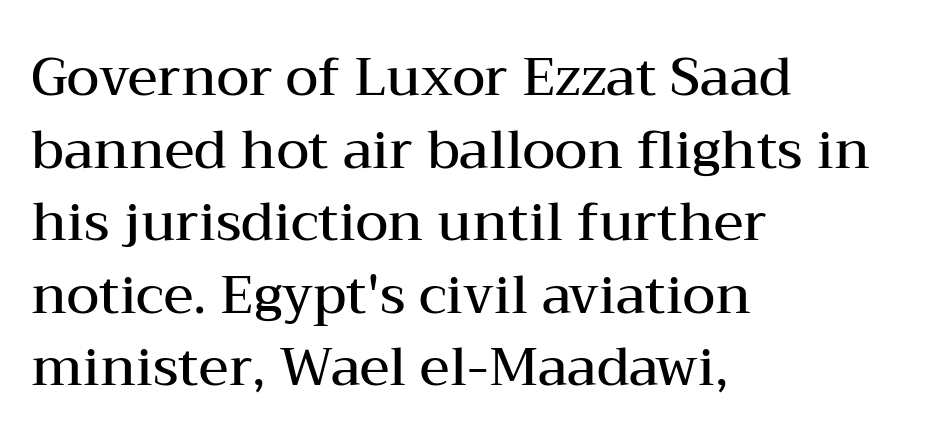
Q: Is the text bold? A: Semi-bold.
Q: Is the text italic (slanted)? A: No, it is upright.
Q: Is the typeface a serif or a sans-serif typeface? A: Serif.
Q: Is the text underlined? A: No.
Q: How is the paragraph aligned? A: Left-aligned.
Q: Is the spacing between letters normal or unusually wide? A: Normal.
Q: Is the spacing between lines tight, normal or loose? A: Normal.
Q: Width (condensed, normal, or wide)? A: Wide.
Q: Stroke contrast? A: Medium.
Q: x-height? A: Medium.
Q: Monospaced? A: No.
